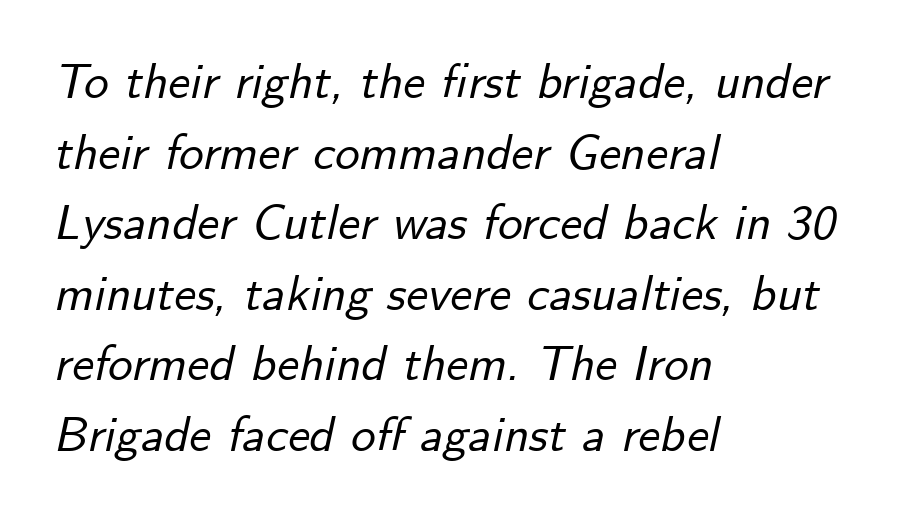
The image shows 49 px text type, italic (leaning right); set left-aligned, normal line spacing (1.44x), normal letter spacing, not underlined; low stroke contrast and a small x-height.
